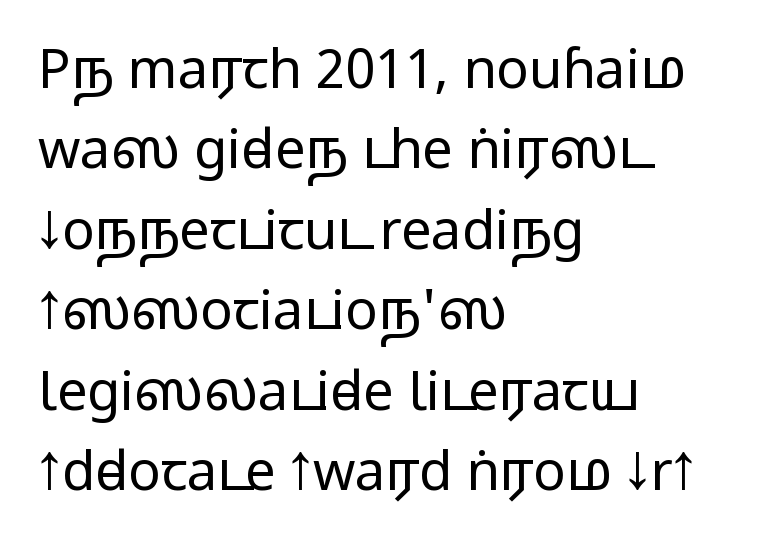
{"serif": "no", "italic": "no", "bold": "no", "weight": "regular", "width": "wide", "stroke_contrast": "low", "x_height": "medium", "monospaced": "no", "underline": "no", "align": "left", "line_spacing": "normal", "line_spacing_ratio": 1.49, "letter_spacing": "normal", "letter_spacing_em": 0.0, "glyph_px": 54}
